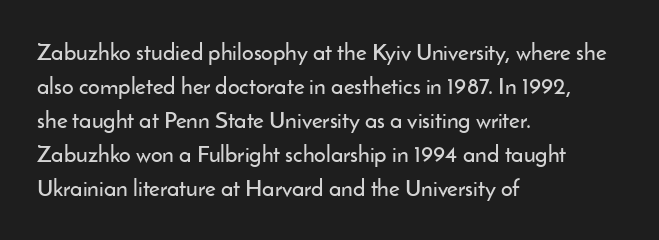
Clear beneath every line of the passage. Notice how descenders clear the ascenders below comfortably — that's standard leading. In terms of letterspacing, this is plain default setting. The lettering stays uniformly vertical, giving the passage a roman look. The lines in this sample share a left origin and differ only in where they stop.
